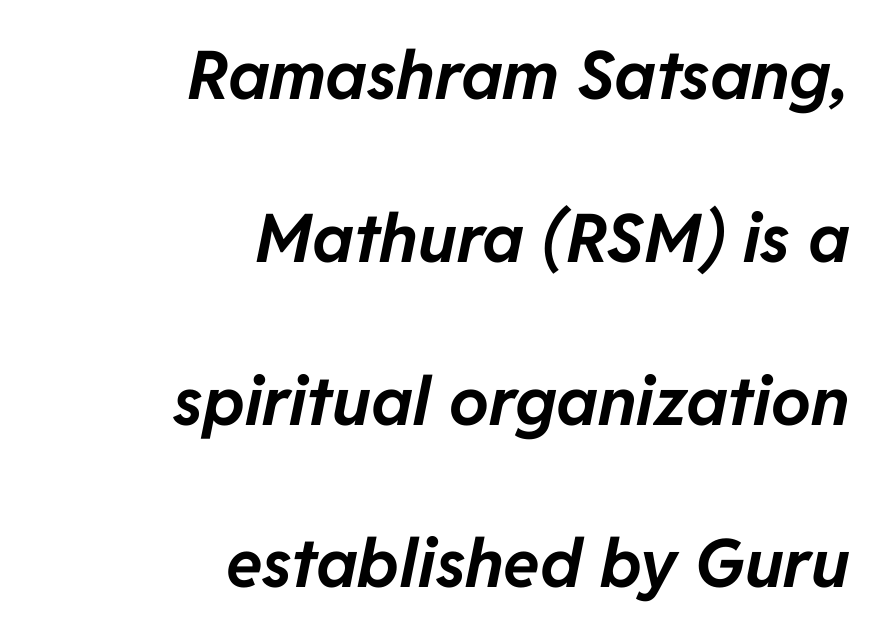
The specimen reads as italic at a glance. Teacher's note: observe the even right margin — that is flush-right alignment. Unmarked baselines from the first word to the last. This sample has the flowing, uneven cadence of proportional lettering. Between one letter and the next there's only the usual sliver of space. These lines stand farther apart than default settings would place them.
